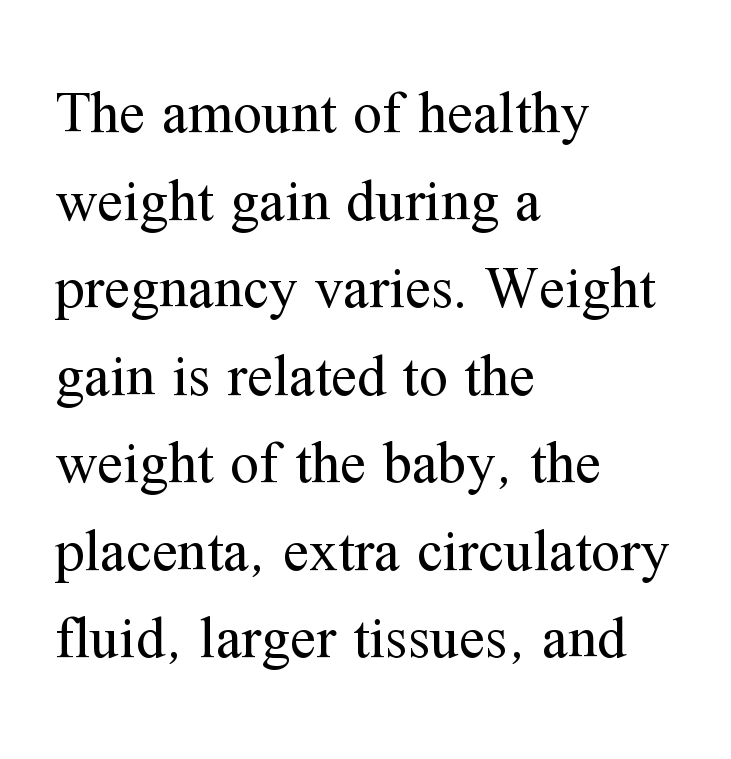
{"serif": "yes", "italic": "no", "bold": "no", "weight": "regular", "width": "normal", "stroke_contrast": "medium", "x_height": "medium", "monospaced": "no", "underline": "no", "align": "left", "line_spacing": "normal", "line_spacing_ratio": 1.51, "letter_spacing": "normal", "letter_spacing_em": 0.0, "glyph_px": 58}
